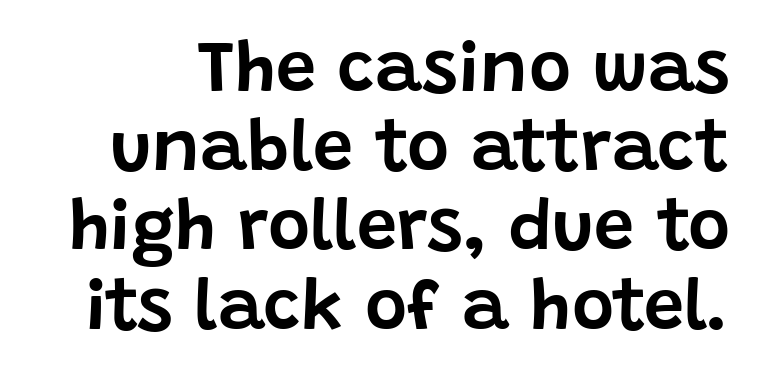
Honestly, the rows look squashed on top of each other. Look at the bottom of the vertical strokes: they stop flat, with no serifs. The rendering uses natural spacing where letterforms have individual widths. Anything drawn beneath the words? Only blank space. Does extra space separate the letters? No, they use regular spacing.
